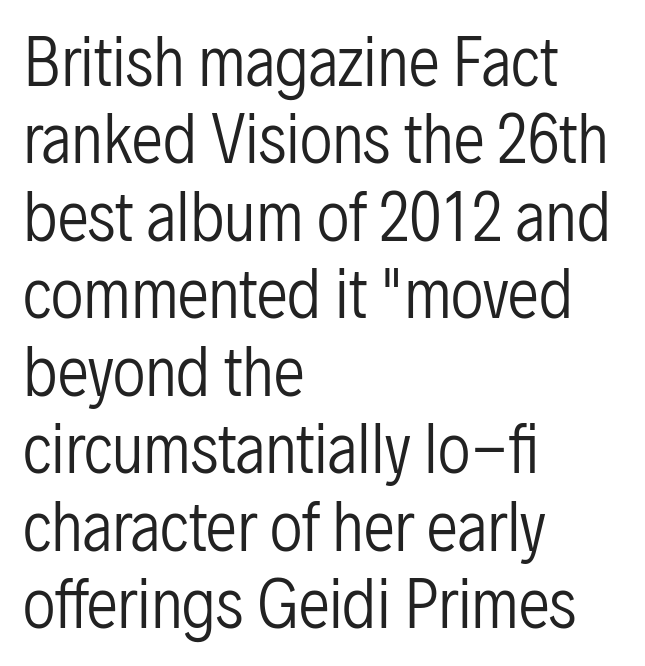
{"serif": "no", "italic": "no", "bold": "no", "weight": "regular", "width": "condensed", "stroke_contrast": "low", "x_height": "medium", "monospaced": "no", "underline": "no", "align": "left", "line_spacing_ratio": 1.23, "letter_spacing": "normal", "letter_spacing_em": 0.0, "glyph_px": 63}
